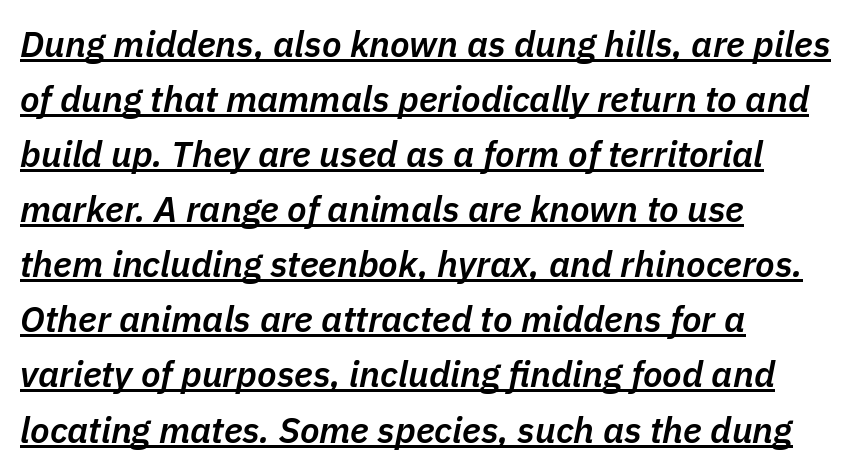
The image shows 36 px semibold type, italic (leaning right); set left-aligned, normal line spacing (1.53x), normal letter spacing, underlined; low stroke contrast and a medium x-height.
